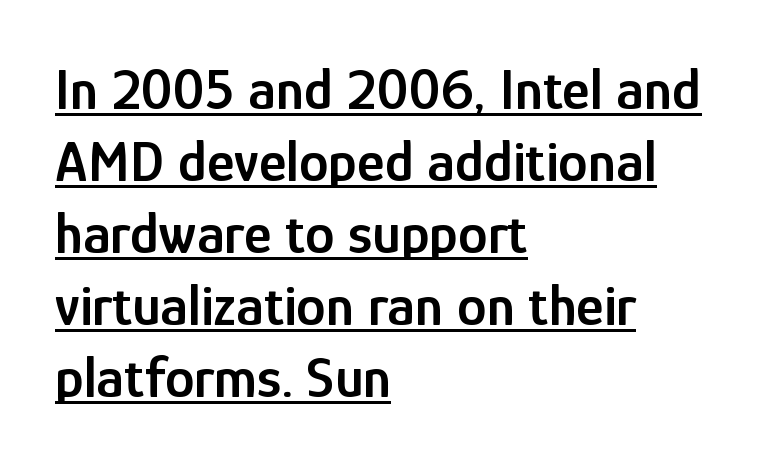
The image shows 59 px semibold, condensed sans-serif type, upright; set left-aligned, line spacing 1.22x, normal letter spacing, underlined; low stroke contrast and a medium x-height.
